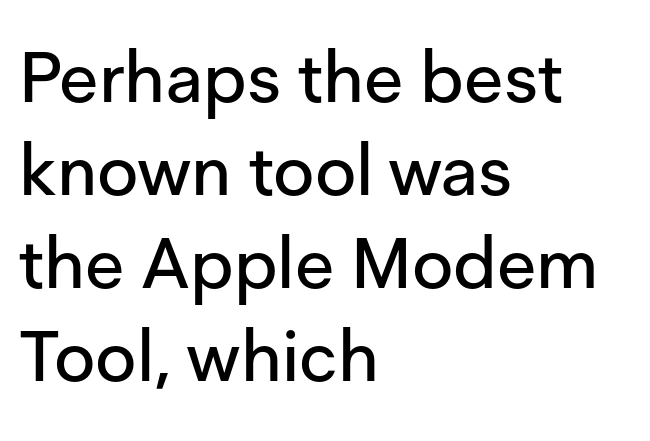
Q: Is the text italic (slanted)? A: No, it is upright.
Q: Is the typeface a serif or a sans-serif typeface? A: Sans-serif.
Q: Is the text underlined? A: No.
Q: How is the paragraph aligned? A: Left-aligned.
Q: Is the spacing between letters normal or unusually wide? A: Normal.
Q: Is the spacing between lines tight, normal or loose? A: Normal.
Q: Width (condensed, normal, or wide)? A: Normal.
Q: Stroke contrast? A: Low.
Q: x-height? A: Medium.
Q: Monospaced? A: No.
